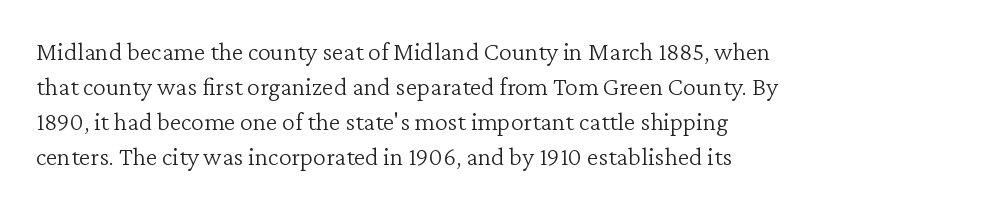
Q: Is the text bold? A: No.
Q: Is the text italic (slanted)? A: No, it is upright.
Q: Is the text underlined? A: No.
Q: How is the paragraph aligned? A: Left-aligned.
Q: Is the spacing between letters normal or unusually wide? A: Normal.
Q: Is the spacing between lines tight, normal or loose? A: Normal.
